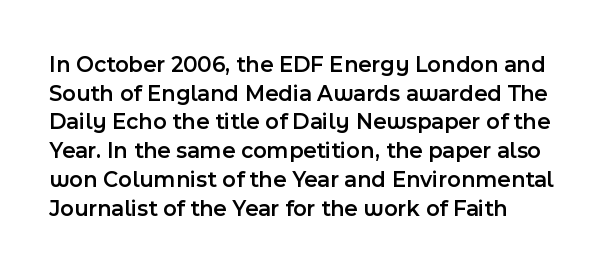
Q: Is the text bold? A: Semi-bold.
Q: Is the text italic (slanted)? A: No, it is upright.
Q: Is the text underlined? A: No.
Q: Is the spacing between letters normal or unusually wide? A: Normal.
Q: Is the spacing between lines tight, normal or loose? A: Normal.
